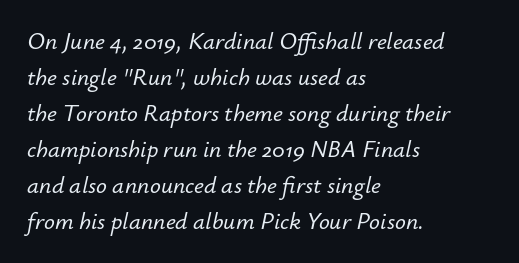
{"italic": "yes", "lean": "right", "slant_degrees": 12, "underline": "no", "align": "left", "line_spacing": "normal", "line_spacing_ratio": 1.5, "letter_spacing": "normal", "letter_spacing_em": 0.0, "glyph_px": 24}
